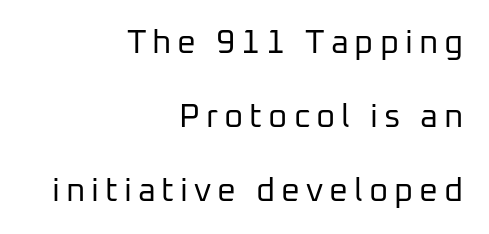
The image shows 33 px regular-weight sans-serif type, upright; set right-aligned, loose line spacing (2.24x), not underlined; low stroke contrast and a medium x-height.
